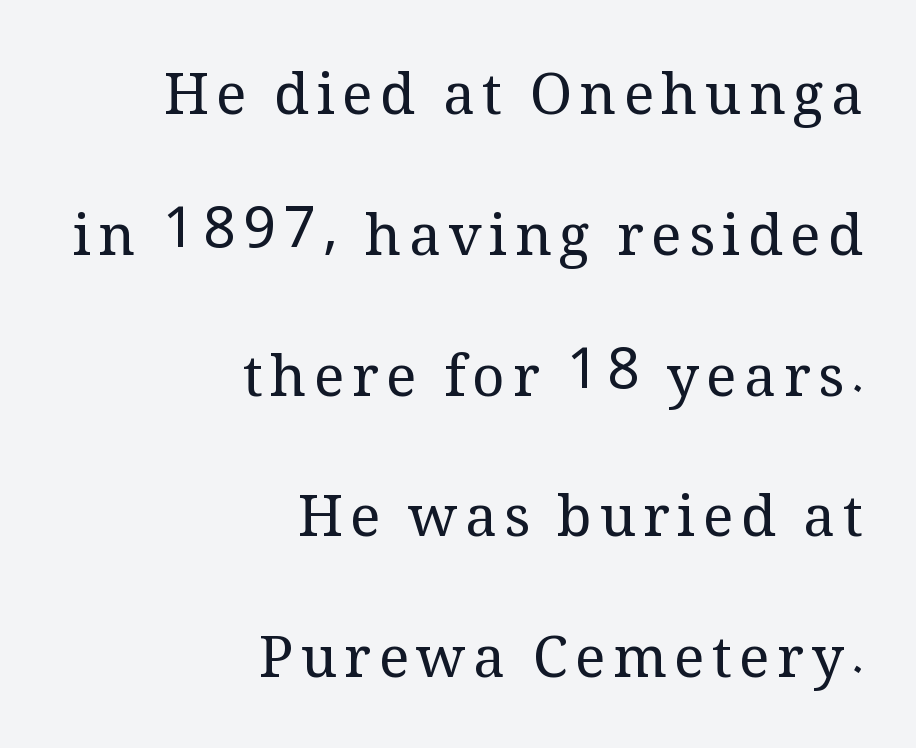
The image shows 57 px regular-weight serif type, upright; set right-aligned, loose line spacing (2.47x), not underlined; medium stroke contrast and a medium x-height.
